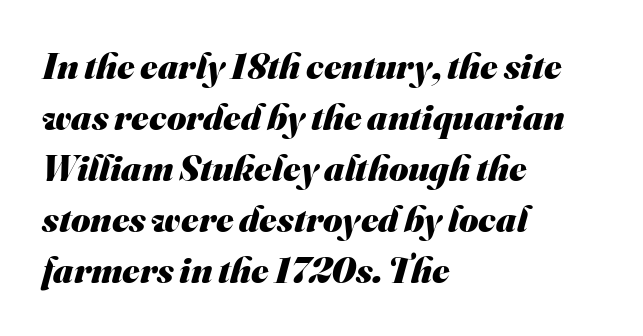
The image shows 37 px heavy sans-serif type; set left-aligned, normal line spacing (1.38x), normal letter spacing, not underlined; medium stroke contrast and a small x-height.
